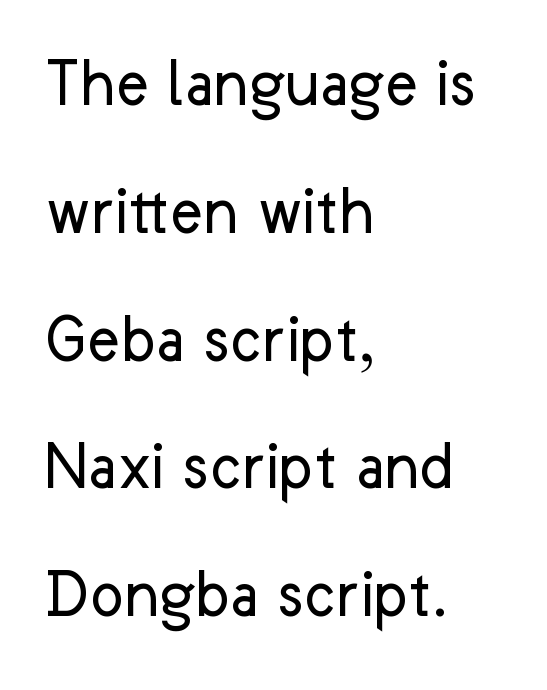
The image shows 71 px regular-weight sans-serif type, upright; set left-aligned, line spacing 1.8x, normal letter spacing, not underlined; low stroke contrast and a medium x-height.
